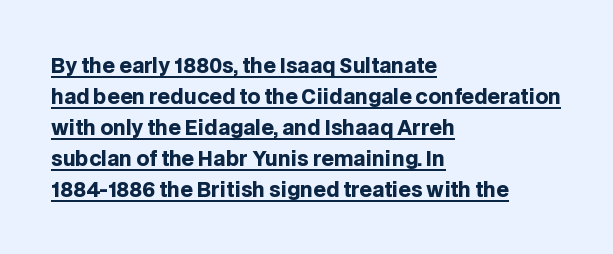
The image shows 20 px bold type, upright; set left-aligned, normal line spacing (1.55x), normal letter spacing, underlined.
